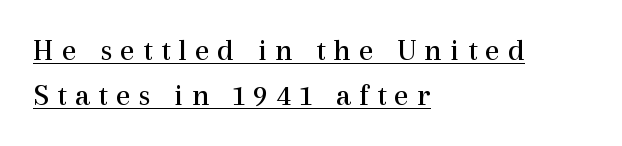
{"serif": "yes", "italic": "no", "bold": "no", "weight": "regular", "width": "normal", "x_height": "medium", "monospaced": "no", "underline": "yes", "align": "left", "line_spacing": "normal", "line_spacing_ratio": 1.44, "letter_spacing": "wide", "letter_spacing_em": 0.27, "glyph_px": 31}
